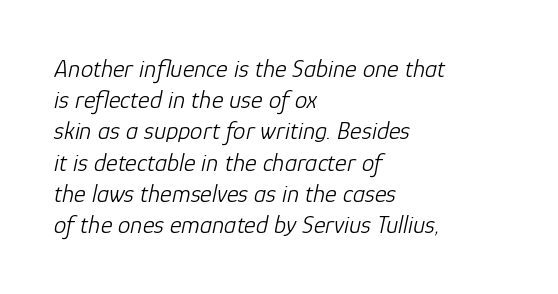
The image shows 25 px text type, italic (leaning right); set left-aligned, normal line spacing (1.25x), normal letter spacing, not underlined.
